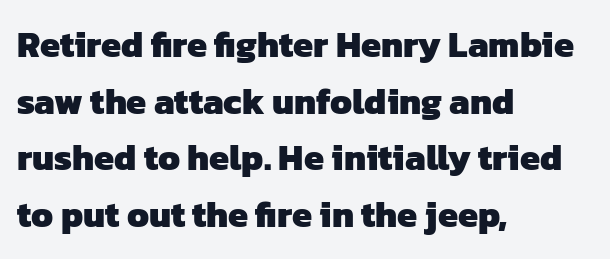
Q: Is the text bold? A: Yes.
Q: Is the typeface a serif or a sans-serif typeface? A: Sans-serif.
Q: Is the text underlined? A: No.
Q: How is the paragraph aligned? A: Left-aligned.
Q: Is the spacing between letters normal or unusually wide? A: Normal.
Q: Is the spacing between lines tight, normal or loose? A: Normal.
Q: Width (condensed, normal, or wide)? A: Normal.
Q: Stroke contrast? A: Low.
Q: x-height? A: Medium.
Q: Monospaced? A: No.
